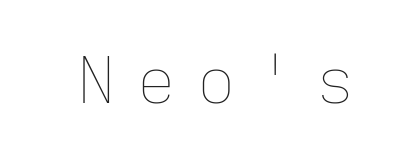
Think of a typewriter: that constant character pitch is what you see here. Underlining? Definitely not there. A light-to-regular cut is what we see here. Posture: upright roman.
